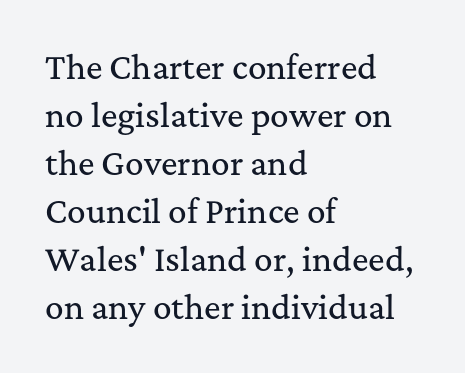
{"serif": "yes", "italic": "no", "width": "normal", "stroke_contrast": "medium", "x_height": "medium", "monospaced": "no", "underline": "no", "align": "left", "line_spacing": "normal", "line_spacing_ratio": 1.55, "letter_spacing": "normal", "letter_spacing_em": 0.0, "glyph_px": 31}
